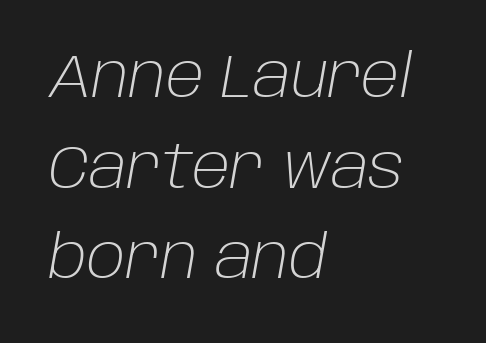
Q: Is the text bold? A: No.
Q: Is the text italic (slanted)? A: Yes, it leans right by about 10 degrees.
Q: Is the text underlined? A: No.
Q: How is the paragraph aligned? A: Left-aligned.
Q: Is the spacing between letters normal or unusually wide? A: Normal.
Q: Is the spacing between lines tight, normal or loose? A: Normal.
Q: Width (condensed, normal, or wide)? A: Normal.
Q: Stroke contrast? A: Low.
Q: x-height? A: Large.
Q: Monospaced? A: No.
